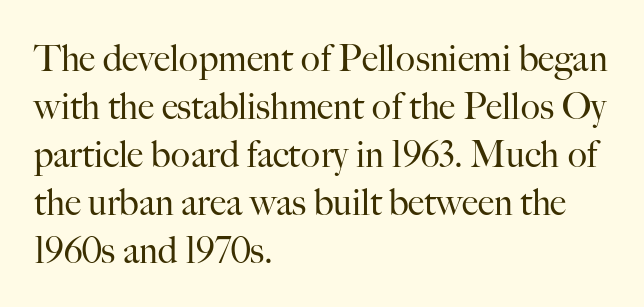
{"serif": "yes", "italic": "no", "bold": "no", "weight": "regular", "width": "normal", "stroke_contrast": "high", "x_height": "small", "monospaced": "no", "underline": "no", "align": "left", "line_spacing": "normal", "line_spacing_ratio": 1.33, "letter_spacing": "normal", "letter_spacing_em": 0.0, "glyph_px": 36}
